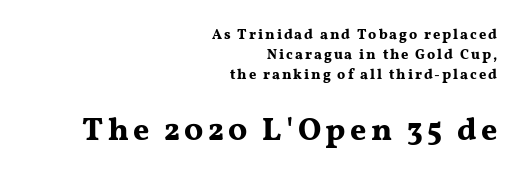
{"serif": "yes", "italic": "no", "bold": "yes", "weight": "bold", "width": "wide", "stroke_contrast": "medium", "x_height": "medium", "monospaced": "no", "underline": "no", "align": "right", "line_spacing": "normal", "line_spacing_ratio": 1.43, "larger_block": "second", "size_ratio": 2.21, "glyph_px": 31}
